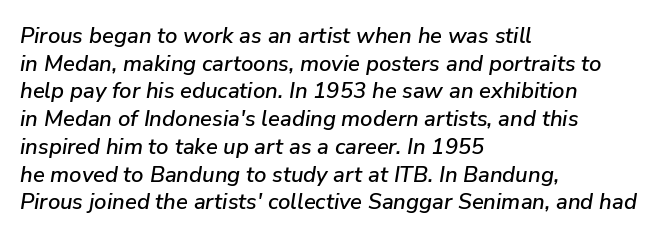
The image shows 22 px text type, italic (leaning right); set left-aligned, normal line spacing (1.26x), normal letter spacing, not underlined.
